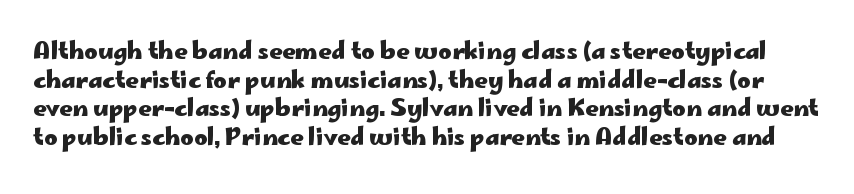
Anything drawn beneath the words? Only blank space. This sample keeps an unexceptional amount of space between lines. The letters are bold, with thick, heavy strokes. Words appear dense and cohesive because spacing is normal. Notice how the stems are strictly vertical — no italics here.
